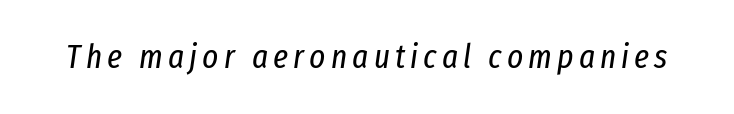
The image shows 34 px regular-weight, condensed type, italic (leaning right); set not underlined; low stroke contrast and a medium x-height.
